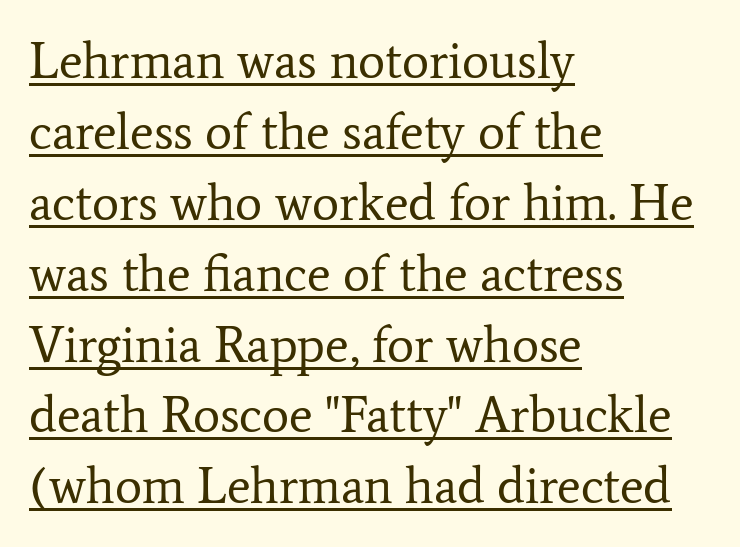
Q: Is the text bold? A: No.
Q: Is the text italic (slanted)? A: No, it is upright.
Q: Is the typeface a serif or a sans-serif typeface? A: Serif.
Q: Is the text underlined? A: Yes.
Q: How is the paragraph aligned? A: Left-aligned.
Q: Is the spacing between letters normal or unusually wide? A: Normal.
Q: Is the spacing between lines tight, normal or loose? A: Normal.
Q: Width (condensed, normal, or wide)? A: Normal.
Q: Stroke contrast? A: Low.
Q: x-height? A: Medium.
Q: Monospaced? A: No.
